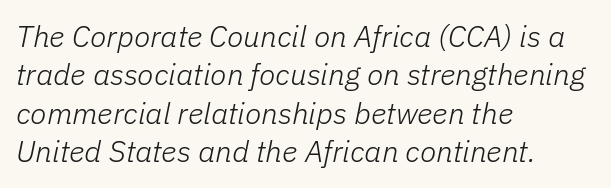
Has an underline been added? It has not. Caption: standard tracking, unaltered. The rendering uses natural spacing where letterforms have individual widths. Italic? Definitely — the glyphs are oblique.
